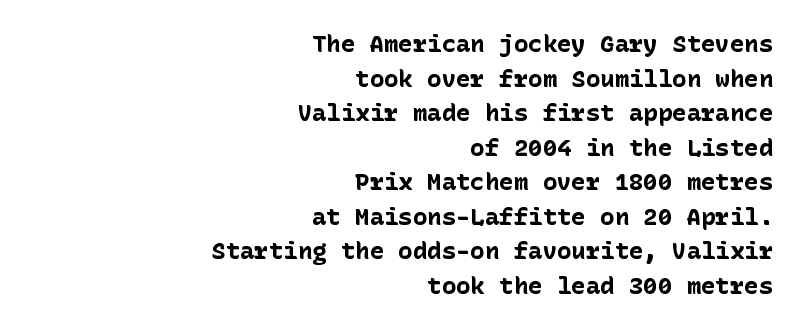
{"italic": "no", "bold": "yes", "underline": "no", "align": "right", "line_spacing": "normal", "line_spacing_ratio": 1.44, "letter_spacing": "normal", "letter_spacing_em": 0.0, "glyph_px": 24}
